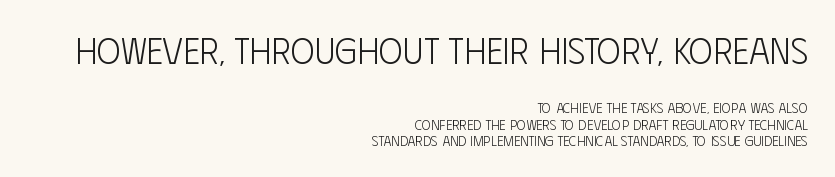
Q: Is the text bold? A: No.
Q: Is the text italic (slanted)? A: No, it is upright.
Q: Is the typeface a serif or a sans-serif typeface? A: Sans-serif.
Q: Is the text underlined? A: No.
Q: How is the paragraph aligned? A: Right-aligned.
Q: Is the spacing between letters normal or unusually wide? A: Normal.
Q: Which block of text is set in a larger size, the first (top) or the second (bottom)? A: The first (top) one.
Q: Width (condensed, normal, or wide)? A: Condensed.
Q: Stroke contrast? A: Low.
Q: x-height? A: Large.
Q: Monospaced? A: No.
